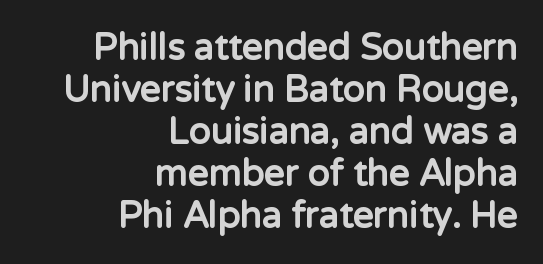
Q: Is the text bold? A: Yes.
Q: Is the text italic (slanted)? A: No, it is upright.
Q: Is the typeface a serif or a sans-serif typeface? A: Sans-serif.
Q: Is the text underlined? A: No.
Q: How is the paragraph aligned? A: Right-aligned.
Q: Is the spacing between letters normal or unusually wide? A: Normal.
Q: Width (condensed, normal, or wide)? A: Normal.
Q: Stroke contrast? A: Low.
Q: x-height? A: Medium.
Q: Monospaced? A: No.
